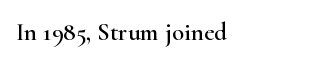
The type is set solid horizontally, with unmodified tracking. Nope, not italic — everything's standing straight. Compared with a centered layout, this one pins lines to the left instead. The gap between lines stays unmarked.
